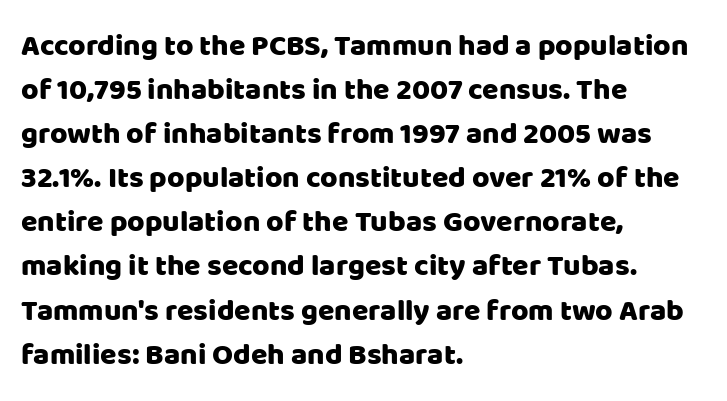
Q: Is the text italic (slanted)? A: No, it is upright.
Q: Is the typeface a serif or a sans-serif typeface? A: Sans-serif.
Q: Is the text underlined? A: No.
Q: How is the paragraph aligned? A: Left-aligned.
Q: Is the spacing between letters normal or unusually wide? A: Normal.
Q: Is the spacing between lines tight, normal or loose? A: Normal.
Q: Width (condensed, normal, or wide)? A: Normal.
Q: Stroke contrast? A: Low.
Q: x-height? A: Large.
Q: Monospaced? A: No.
